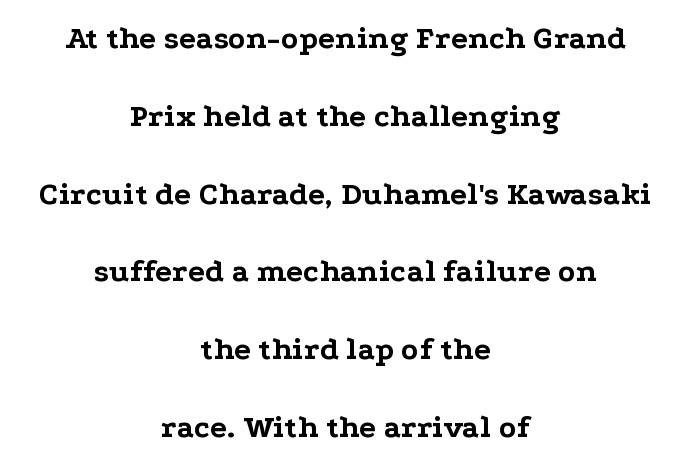
{"serif": "yes", "italic": "no", "bold": "yes", "weight": "bold", "width": "wide", "stroke_contrast": "low", "x_height": "medium", "monospaced": "no", "underline": "no", "align": "center", "line_spacing": "loose", "line_spacing_ratio": 2.43, "letter_spacing": "normal", "letter_spacing_em": 0.0, "glyph_px": 32}
